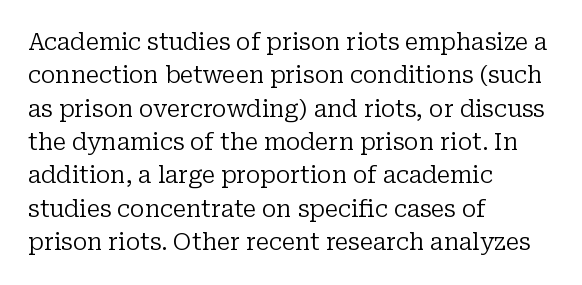
The image shows 23 px text type, upright; set left-aligned, normal line spacing (1.45x), normal letter spacing, not underlined.
